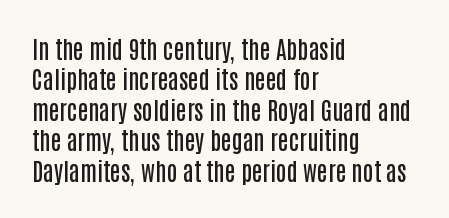
{"italic": "no", "bold": "semi", "underline": "no", "align": "left", "line_spacing": "normal", "line_spacing_ratio": 1.27, "letter_spacing": "normal", "letter_spacing_em": 0.0, "glyph_px": 24}
